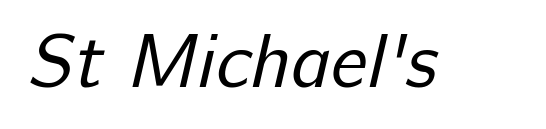
Descenders are the only things crossing below the line. What kind of face is this? One without serifs — a sans. Think standard paragraph weight, or any step lighter than that. The face used here is proportionally spaced, like ordinary book or web type. Glyph-to-glyph distance matches everyday printed text.
